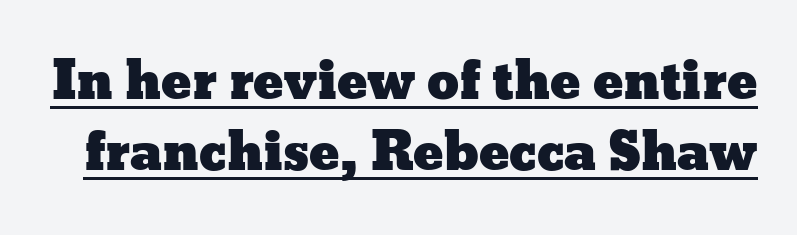
Varying glyph widths throughout — classic text-font behaviour. Posture: straight, roman, zero tilt. Quick note: underline on. In terms of leading, this rendering sits right in the middle. Standard letterfit; no display-style spreading of the glyphs.
